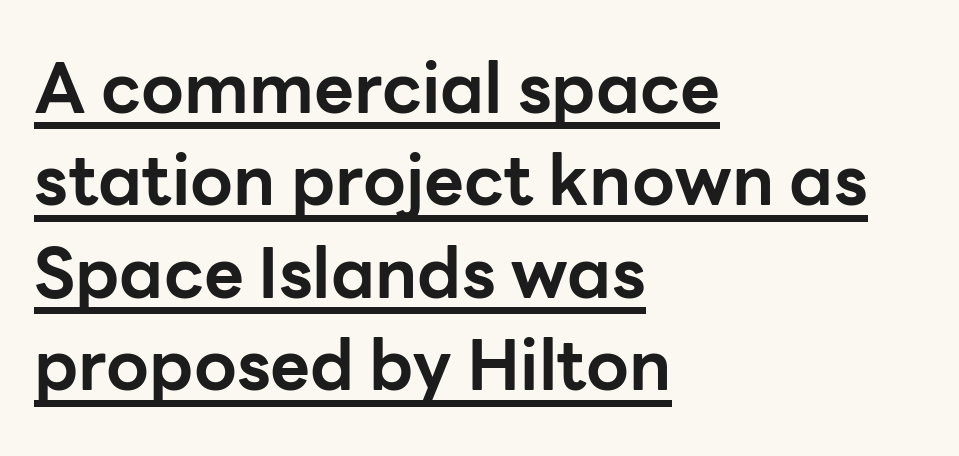
The image shows 69 px bold sans-serif type, upright; set left-aligned, normal line spacing (1.34x), normal letter spacing, underlined; low stroke contrast and a medium x-height.
